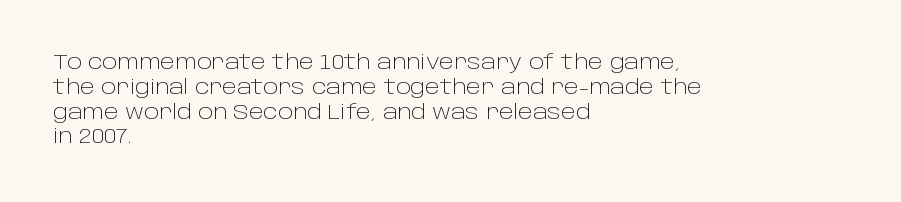
The image shows 20 px text type, upright; set left-aligned, line spacing 1.24x, normal letter spacing, not underlined.
